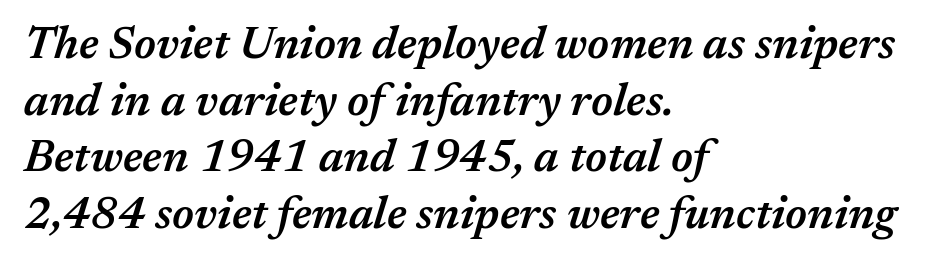
Q: Is the text bold? A: Semi-bold.
Q: Is the text italic (slanted)? A: Yes, it leans right by about 17 degrees.
Q: Is the text underlined? A: No.
Q: How is the paragraph aligned? A: Left-aligned.
Q: Is the spacing between letters normal or unusually wide? A: Normal.
Q: Is the spacing between lines tight, normal or loose? A: Normal.
Q: Width (condensed, normal, or wide)? A: Normal.
Q: Stroke contrast? A: Medium.
Q: x-height? A: Medium.
Q: Monospaced? A: No.
